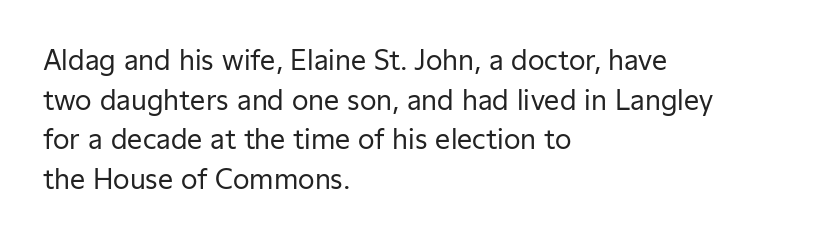
Notice how descenders clear the ascenders below comfortably — that's standard leading. Inter-character spacing is left at the font's built-in metrics. Bare-footed words on every line. The strokes are not fattened; the text isn't bold. A student would call this left alignment; a typographer would say flush left, rag right.
